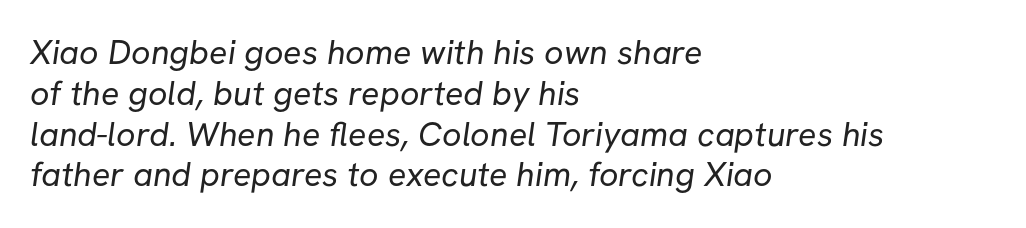
Honestly, there is no underline to notice here at all. Think standard paragraph weight, or any step lighter than that. Leftover space on each line is placed entirely after the last word. Does extra space separate the letters? No, they use regular spacing. Proportional: the letters do not fall into vertical columns. Are there feet on the stems? There aren't — it's a sans.
